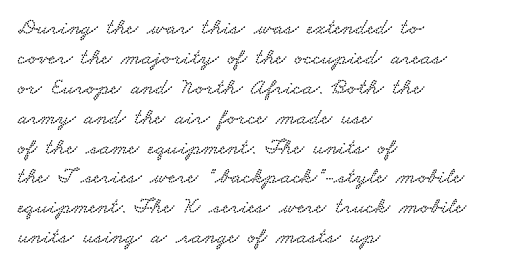
The image shows 23 px text type; set left-aligned, normal line spacing (1.3x), normal letter spacing, not underlined.
